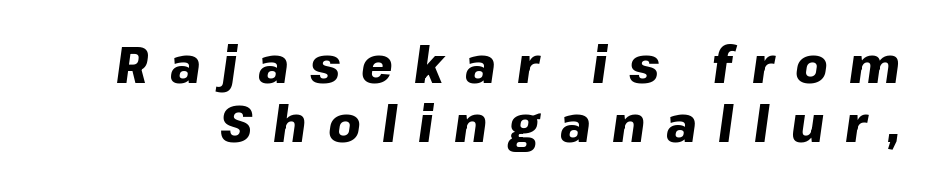
{"italic": "yes", "lean": "right", "slant_degrees": 8, "bold": "yes", "weight": "heavy", "width": "normal", "stroke_contrast": "low", "x_height": "medium", "monospaced": "no", "underline": "no", "line_spacing_ratio": 1.19, "letter_spacing": "wide", "letter_spacing_em": 0.42, "glyph_px": 50}
